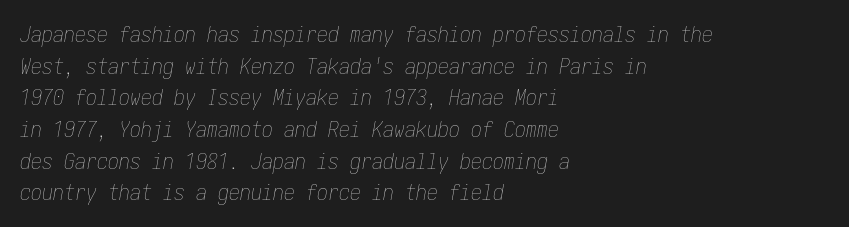
The image shows 22 px text type, italic (leaning right); set left-aligned, normal line spacing (1.44x), normal letter spacing, not underlined.
